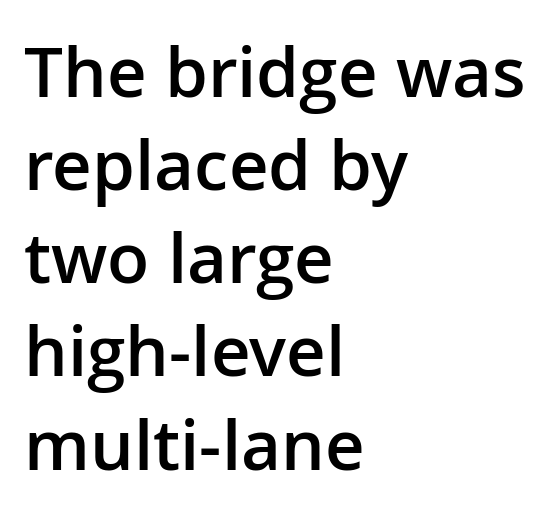
Q: Is the text bold? A: Semi-bold.
Q: Is the text italic (slanted)? A: No, it is upright.
Q: Is the typeface a serif or a sans-serif typeface? A: Sans-serif.
Q: Is the text underlined? A: No.
Q: How is the paragraph aligned? A: Left-aligned.
Q: Is the spacing between letters normal or unusually wide? A: Normal.
Q: Is the spacing between lines tight, normal or loose? A: Normal.
Q: Width (condensed, normal, or wide)? A: Normal.
Q: Stroke contrast? A: Low.
Q: x-height? A: Medium.
Q: Monospaced? A: No.
